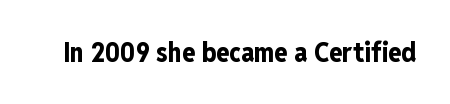
What stands out about the letter spacing? Nothing — it is the standard amount. No italicization has been applied; the sample stays upright. The gap between lines stays unmarked. Thick stems and heavy bowls — unmistakably bold.
